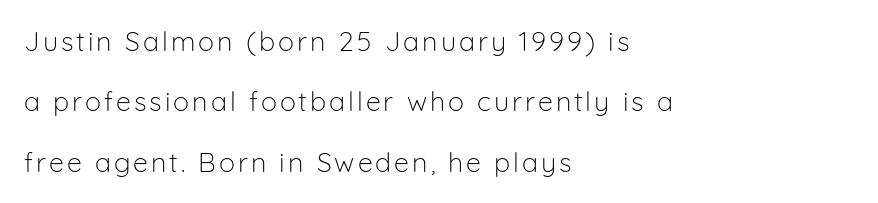
Q: Is the text bold? A: No.
Q: Is the text italic (slanted)? A: No, it is upright.
Q: Is the text underlined? A: No.
Q: How is the paragraph aligned? A: Left-aligned.
Q: Is the spacing between lines tight, normal or loose? A: Loose.
